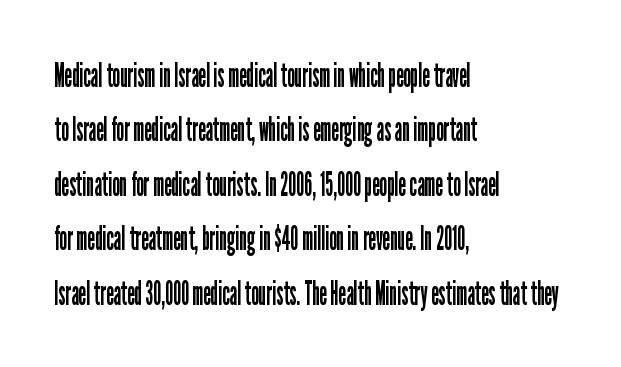
The image shows 34 px regular-weight, condensed sans-serif type, upright; set left-aligned, normal line spacing (1.6x), normal letter spacing, not underlined; low stroke contrast and a medium x-height.
